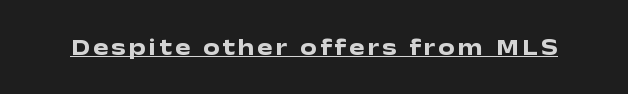
The image shows 23 px bold type, upright; set underlined.
